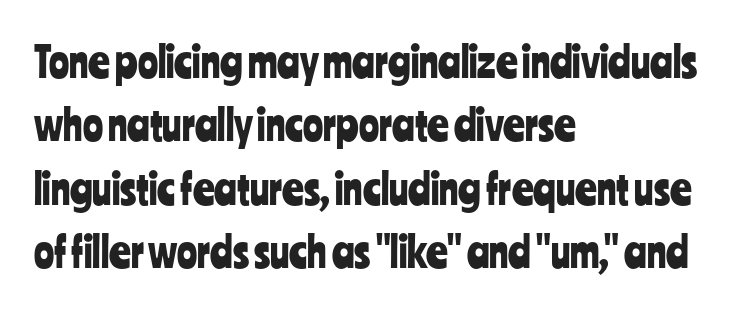
The lines sit at an ordinary, default distance from one another. Left-aligned paragraph, ragged on the right. This sample uses a sans-serif face. Underline: absent. A typesetter would call this zero additional tracking.
